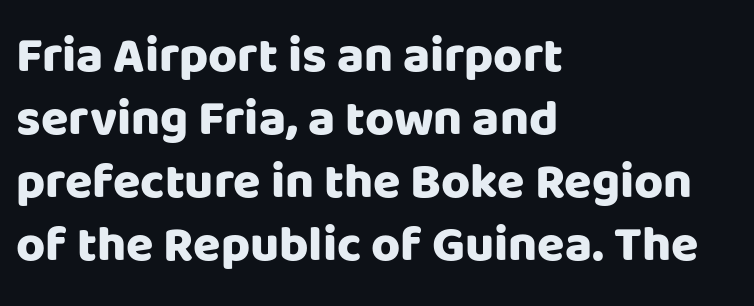
Q: Is the text bold? A: Yes.
Q: Is the text italic (slanted)? A: No, it is upright.
Q: Is the typeface a serif or a sans-serif typeface? A: Sans-serif.
Q: Is the text underlined? A: No.
Q: How is the paragraph aligned? A: Left-aligned.
Q: Is the spacing between letters normal or unusually wide? A: Normal.
Q: Is the spacing between lines tight, normal or loose? A: Normal.
Q: Width (condensed, normal, or wide)? A: Normal.
Q: Stroke contrast? A: Low.
Q: x-height? A: Large.
Q: Monospaced? A: No.
